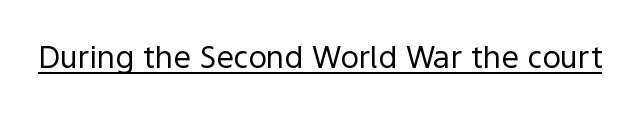
Q: Is the text bold? A: No.
Q: Is the text italic (slanted)? A: No, it is upright.
Q: Is the typeface a serif or a sans-serif typeface? A: Sans-serif.
Q: Is the text underlined? A: Yes.
Q: Is the spacing between letters normal or unusually wide? A: Normal.
Q: Width (condensed, normal, or wide)? A: Normal.
Q: x-height? A: Medium.
Q: Monospaced? A: No.
